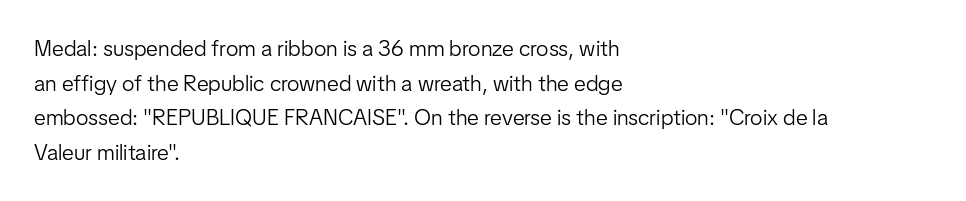
The image shows 22 px text type, upright; set left-aligned, normal line spacing (1.57x), normal letter spacing, not underlined.
